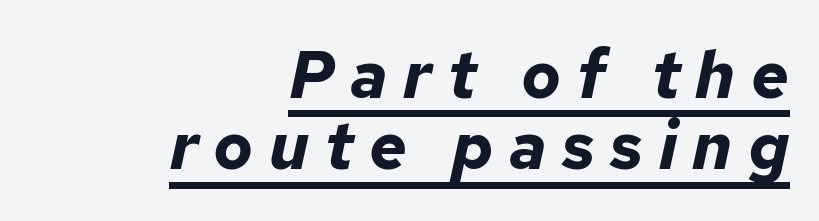
{"italic": "yes", "lean": "right", "slant_degrees": 12, "bold": "yes", "weight": "bold", "width": "normal", "stroke_contrast": "low", "x_height": "medium", "monospaced": "no", "underline": "yes", "align": "right", "line_spacing": "tight", "line_spacing_ratio": 1.08, "letter_spacing": "wide", "letter_spacing_em": 0.23, "glyph_px": 66}
